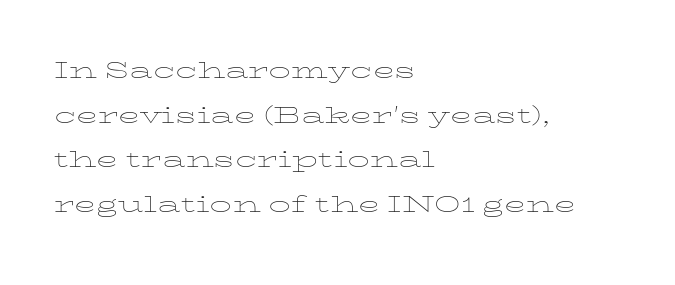
{"italic": "no", "bold": "no", "weight": "thin", "width": "wide", "stroke_contrast": "low", "x_height": "medium", "monospaced": "no", "underline": "no", "align": "left", "line_spacing": "normal", "line_spacing_ratio": 1.54, "letter_spacing": "normal", "letter_spacing_em": 0.0, "glyph_px": 29}
